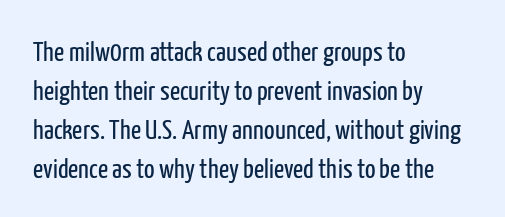
The compositor pushed each line to the left boundary. Is this a fixed-width face? No — the glyphs have proportional, varying widths. The rendering uses a moderate line-height, typical for paragraphs. The face looks like a standard text weight, possibly lighter.
